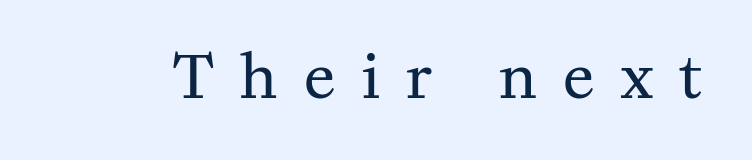
{"serif": "yes", "italic": "no", "bold": "no", "weight": "regular", "width": "normal", "stroke_contrast": "medium", "x_height": "medium", "monospaced": "no", "underline": "no", "letter_spacing": "wide", "letter_spacing_em": 0.45, "glyph_px": 59}
